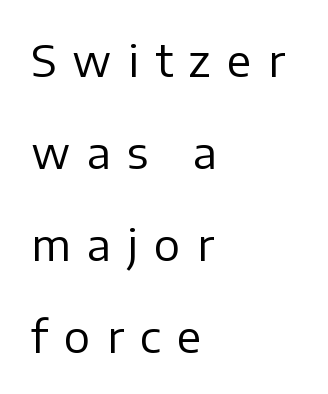
{"serif": "no", "italic": "no", "bold": "no", "weight": "regular", "width": "normal", "stroke_contrast": "low", "x_height": "medium", "monospaced": "no", "underline": "no", "align": "left", "line_spacing": "loose", "line_spacing_ratio": 2.09, "letter_spacing": "wide", "letter_spacing_em": 0.37, "glyph_px": 44}
